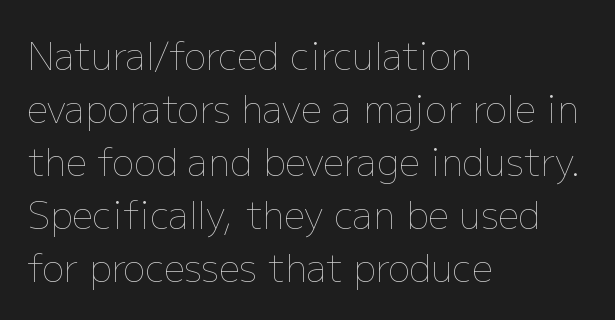
Q: Is the text bold? A: No.
Q: Is the text italic (slanted)? A: No, it is upright.
Q: Is the text underlined? A: No.
Q: How is the paragraph aligned? A: Left-aligned.
Q: Is the spacing between letters normal or unusually wide? A: Normal.
Q: Is the spacing between lines tight, normal or loose? A: Normal.
Q: Width (condensed, normal, or wide)? A: Normal.
Q: Stroke contrast? A: Low.
Q: x-height? A: Medium.
Q: Monospaced? A: No.
